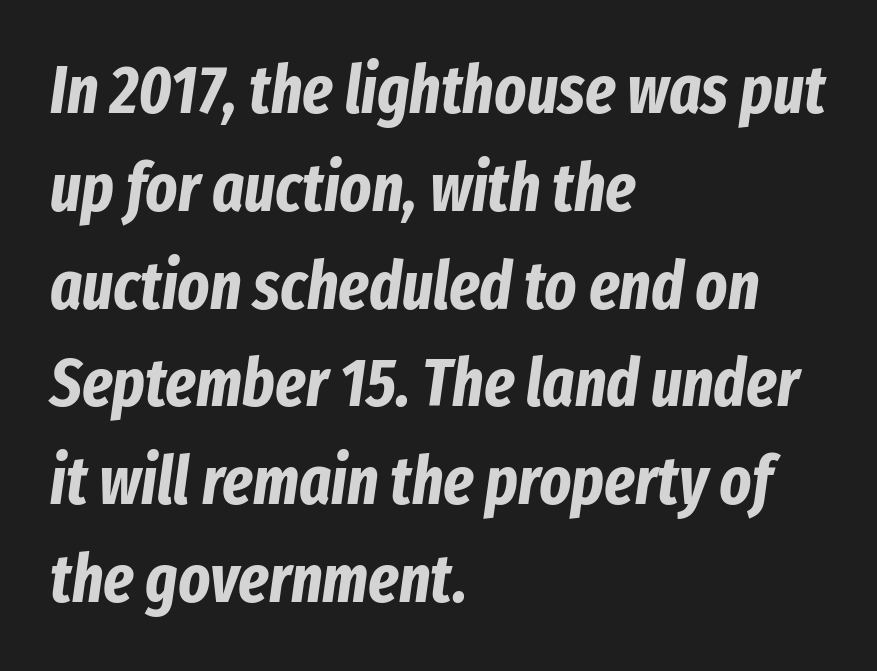
The rendering uses natural spacing where letterforms have individual widths. Is there much room between lines? A standard amount, neither cramped nor airy. Look at the tracking — it's just the regular setting, nothing added. Heavy-handed strokes throughout: this text is bold.
